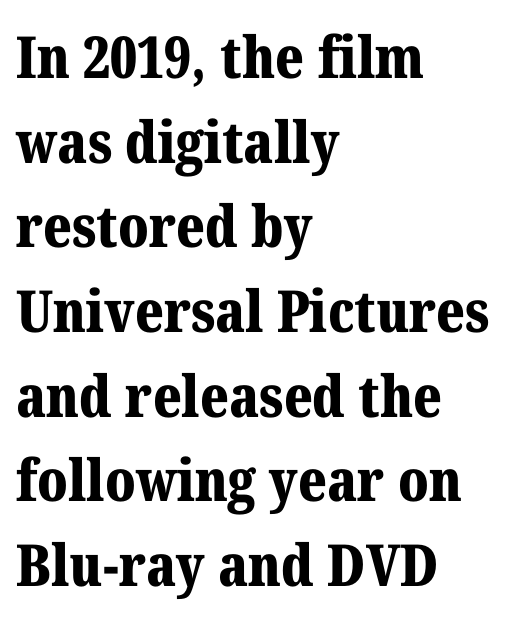
The image shows 58 px bold serif type, upright; set left-aligned, normal line spacing (1.46x), normal letter spacing, not underlined; medium stroke contrast and a medium x-height.
